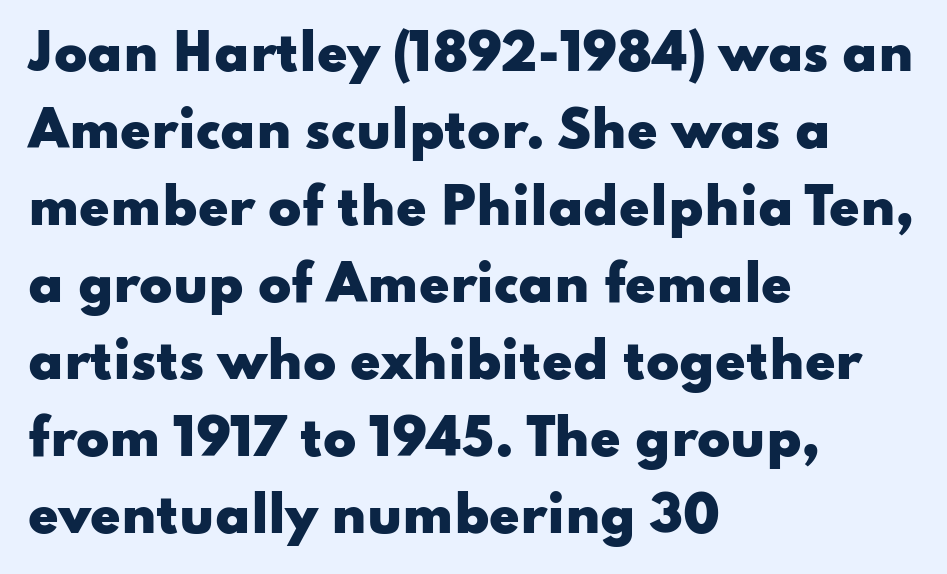
Heavy-handed strokes throughout: this text is bold. The letters advance in unequal steps, a hallmark of proportional type. Vertically, the passage feels balanced, rows spaced as you'd expect. Does the type have serifs? No, each stem ends abruptly.
